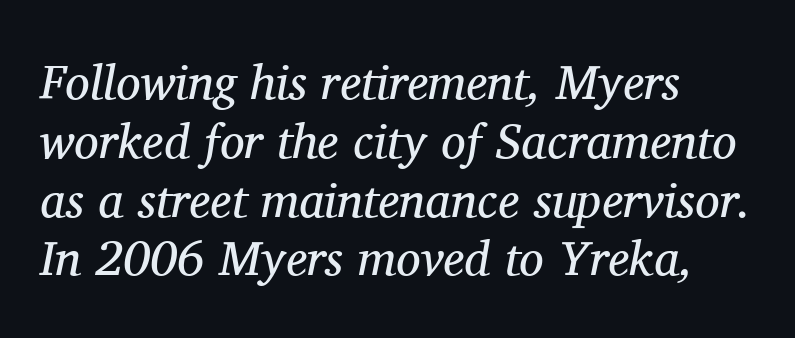
Q: Is the text bold? A: No.
Q: Is the text italic (slanted)? A: Yes, it leans right by about 11 degrees.
Q: Is the typeface a serif or a sans-serif typeface? A: Serif.
Q: Is the text underlined? A: No.
Q: How is the paragraph aligned? A: Left-aligned.
Q: Is the spacing between letters normal or unusually wide? A: Normal.
Q: Width (condensed, normal, or wide)? A: Normal.
Q: Stroke contrast? A: Medium.
Q: x-height? A: Medium.
Q: Monospaced? A: No.
